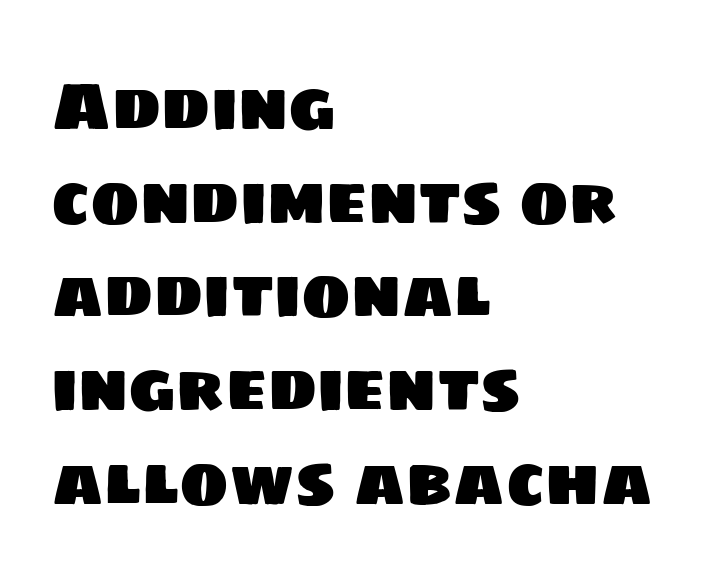
Is the block centered? No — it sits flush against the left margin. Rule under the text: the space is simply empty. Vertical spacing — default. Characters follow at the spacing the type designer built in.
